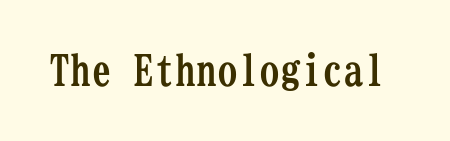
Q: Is the text bold? A: Yes.
Q: Is the text italic (slanted)? A: No, it is upright.
Q: Is the typeface a serif or a sans-serif typeface? A: Serif.
Q: Is the text underlined? A: No.
Q: Is the spacing between letters normal or unusually wide? A: Normal.
Q: Width (condensed, normal, or wide)? A: Condensed.
Q: Stroke contrast? A: Low.
Q: x-height? A: Medium.
Q: Monospaced? A: Yes.
